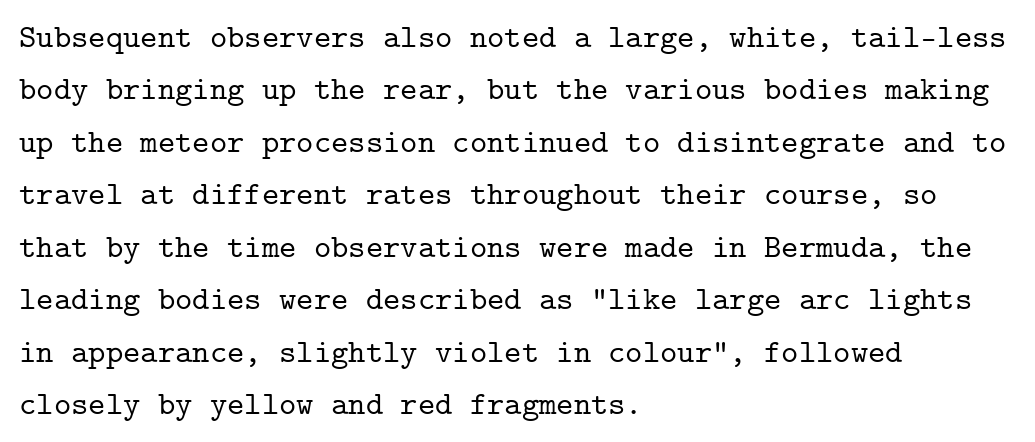
{"serif": "yes", "italic": "no", "width": "normal", "stroke_contrast": "low", "x_height": "medium", "monospaced": "yes", "underline": "no", "align": "left", "line_spacing": "normal", "line_spacing_ratio": 1.59, "letter_spacing": "normal", "letter_spacing_em": 0.0, "glyph_px": 33}
